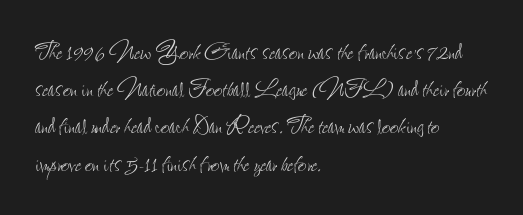
The image shows 30 px thin, condensed type; set left-aligned, line spacing 1.24x, normal letter spacing, not underlined; low stroke contrast and a small x-height.
